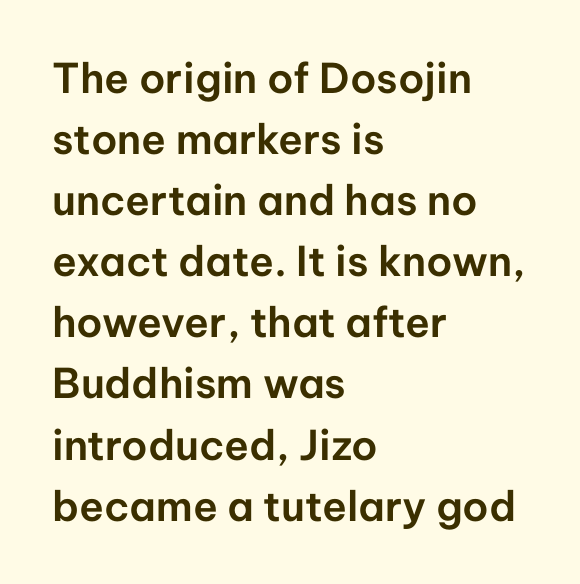
{"serif": "no", "italic": "no", "width": "normal", "stroke_contrast": "low", "x_height": "medium", "monospaced": "no", "underline": "no", "align": "left", "line_spacing": "normal", "line_spacing_ratio": 1.49, "letter_spacing": "normal", "letter_spacing_em": 0.0, "glyph_px": 41}
